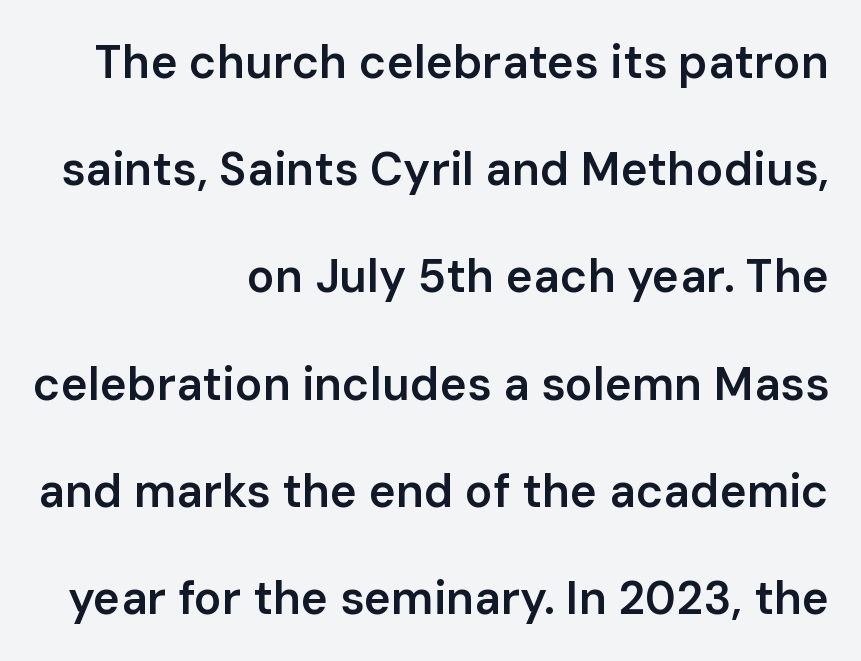
{"serif": "no", "italic": "no", "bold": "semi", "weight": "semibold", "width": "normal", "stroke_contrast": "low", "x_height": "medium", "monospaced": "no", "underline": "no", "align": "right", "line_spacing": "loose", "line_spacing_ratio": 2.33, "letter_spacing": "normal", "letter_spacing_em": 0.0, "glyph_px": 46}
